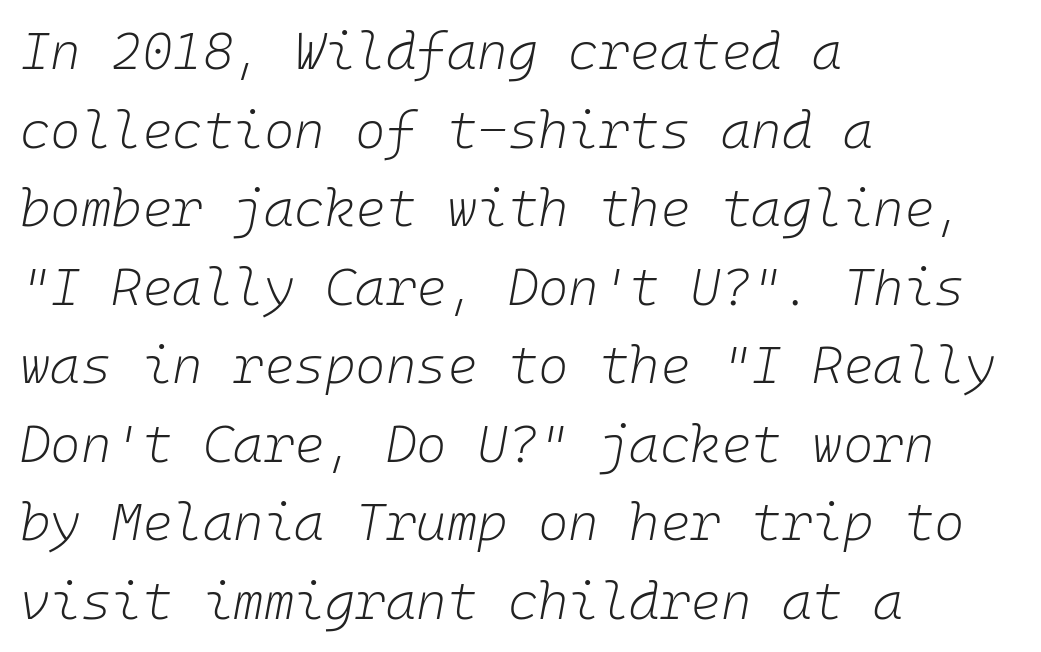
Words float on clear page, feet unadorned. You can tell it's italic because the verticals aren't actually vertical. The tracking reads as untouched default to a designer's eye. Summary of vertical rhythm: regular, with standard interline spacing.
